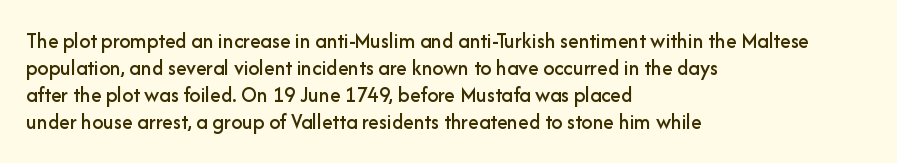
Is the block centered? No — it sits flush against the left margin. Beneath every word, the page is bare. What stands out about the letter spacing? Nothing — it is the standard amount. The lettering stays uniformly vertical, giving the passage a roman look.
